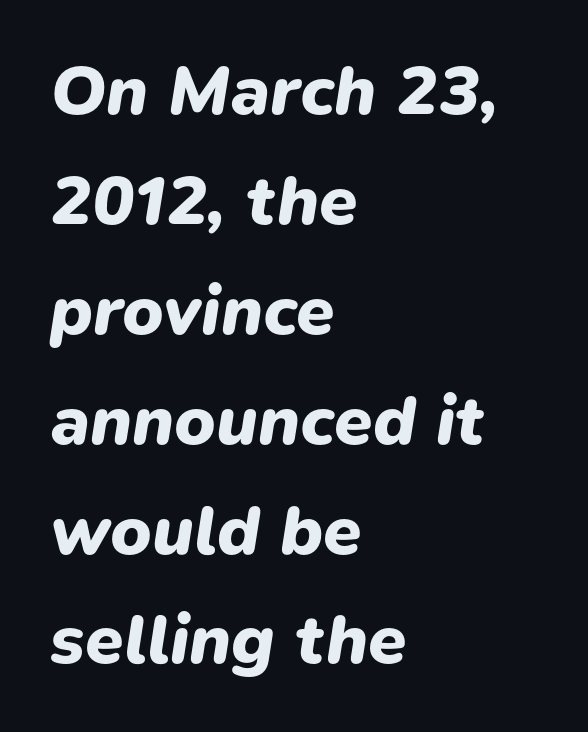
{"italic": "yes", "lean": "right", "slant_degrees": 9, "bold": "yes", "weight": "heavy", "width": "normal", "stroke_contrast": "low", "x_height": "medium", "monospaced": "no", "underline": "no", "align": "left", "line_spacing": "normal", "line_spacing_ratio": 1.57, "letter_spacing": "normal", "letter_spacing_em": 0.0, "glyph_px": 70}
